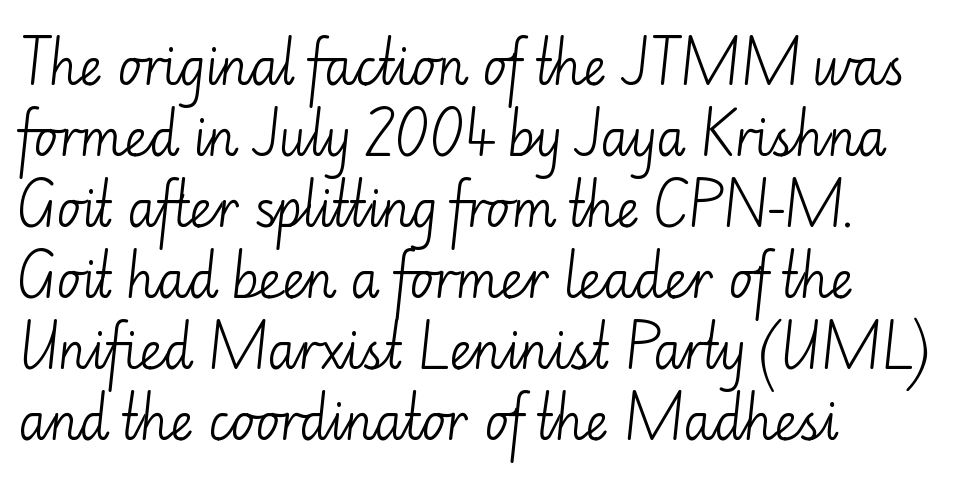
{"serif": "no", "bold": "no", "weight": "light", "width": "normal", "stroke_contrast": "low", "x_height": "small", "monospaced": "no", "underline": "no", "align": "left", "line_spacing": "normal", "line_spacing_ratio": 1.42, "letter_spacing": "normal", "letter_spacing_em": 0.0, "glyph_px": 50}
